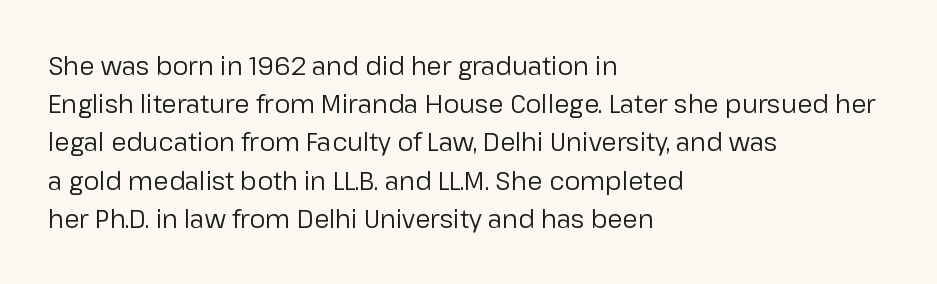
The image shows 25 px text type, upright; set left-aligned, normal line spacing (1.53x), normal letter spacing, not underlined.
